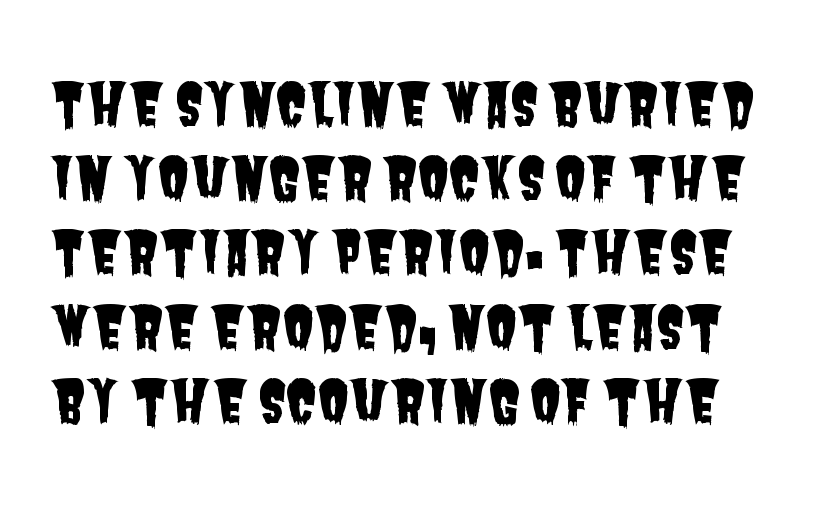
The image shows 58 px condensed sans-serif type; set normal line spacing (1.28x), normal letter spacing, not underlined; low stroke contrast and a large x-height.
